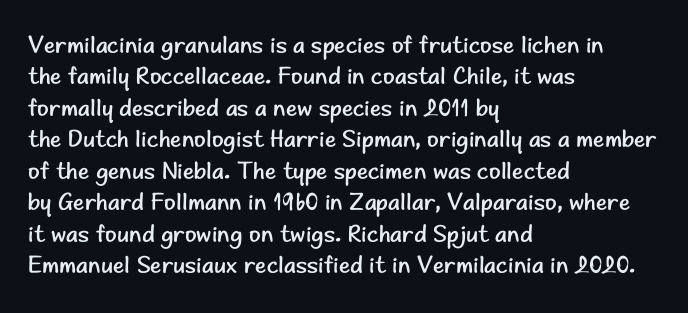
{"italic": "no", "bold": "no", "underline": "no", "align": "left", "line_spacing": "normal", "line_spacing_ratio": 1.31, "letter_spacing": "normal", "letter_spacing_em": 0.0, "glyph_px": 24}
